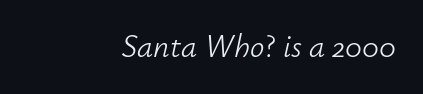
Compared with ordinary roman type, these characters are visibly tilted. Descenders hang freely into open space. Letter spacing: default. Is this a fixed-width face? No — the glyphs have proportional, varying widths. The face looks like a standard text weight, possibly lighter.
